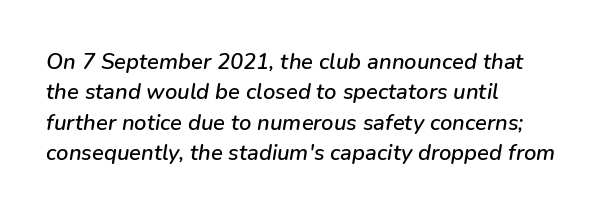
Q: Is the text italic (slanted)? A: Yes, it leans right by about 9 degrees.
Q: Is the text underlined? A: No.
Q: How is the paragraph aligned? A: Left-aligned.
Q: Is the spacing between letters normal or unusually wide? A: Normal.
Q: Is the spacing between lines tight, normal or loose? A: Normal.
